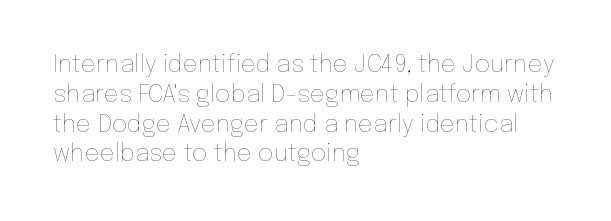
{"italic": "no", "bold": "no", "underline": "no", "align": "left", "line_spacing_ratio": 1.24, "letter_spacing": "normal", "letter_spacing_em": 0.0, "glyph_px": 24}
